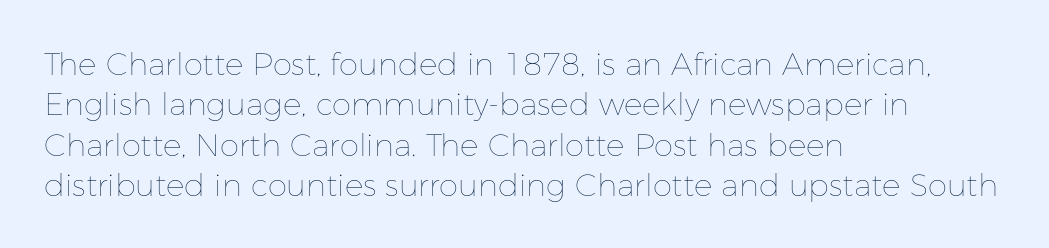
The image shows 31 px thin type, upright; set left-aligned, normal line spacing (1.3x), normal letter spacing, not underlined; low stroke contrast and a medium x-height.
